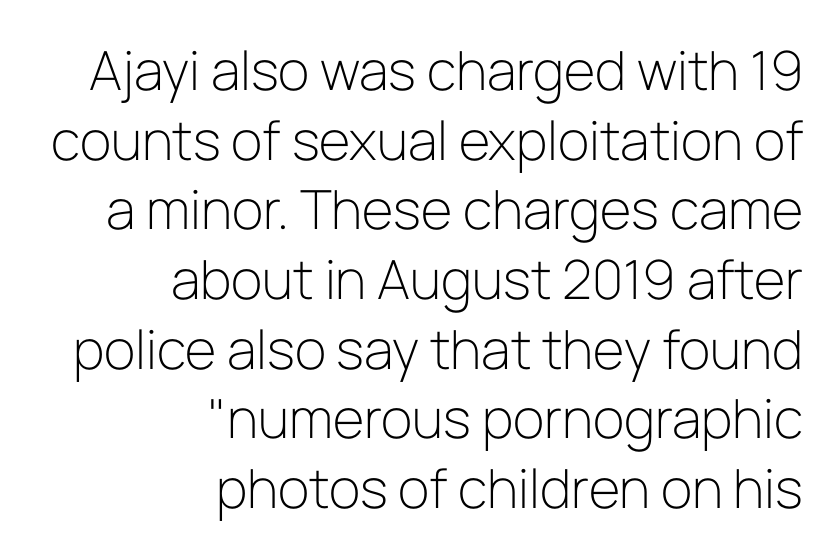
Stem width sits at or under what a default text font uses. The rendering uses natural spacing where letterforms have individual widths. The rendering anchors every line to the right-hand side. Anything drawn beneath the words? Only blank space. Words appear dense and cohesive because spacing is normal.
